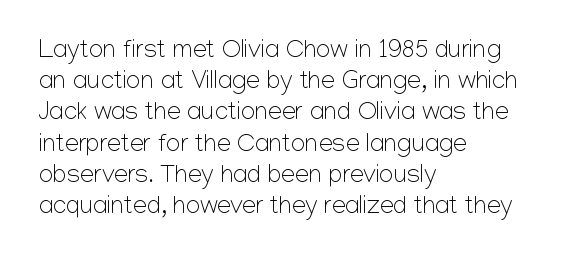
{"italic": "no", "bold": "no", "underline": "no", "align": "left", "line_spacing": "normal", "line_spacing_ratio": 1.25, "letter_spacing": "normal", "letter_spacing_em": 0.0, "glyph_px": 25}
